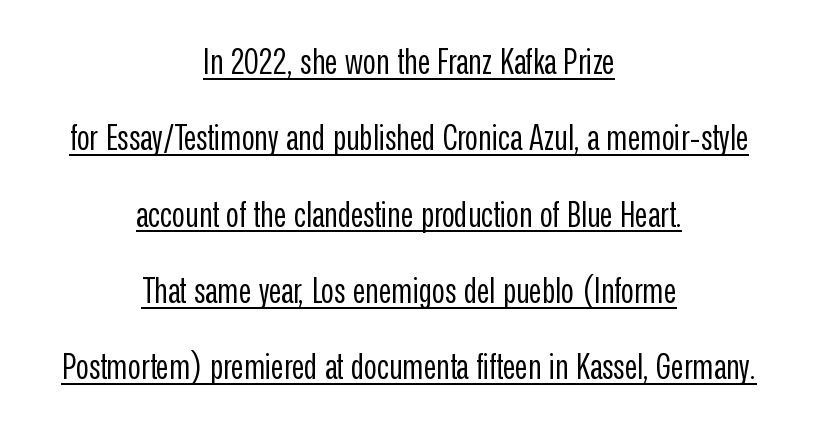
The image shows 35 px regular-weight, condensed sans-serif type, upright; set centered, loose line spacing (2.18x), normal letter spacing, underlined; low stroke contrast and a medium x-height.
